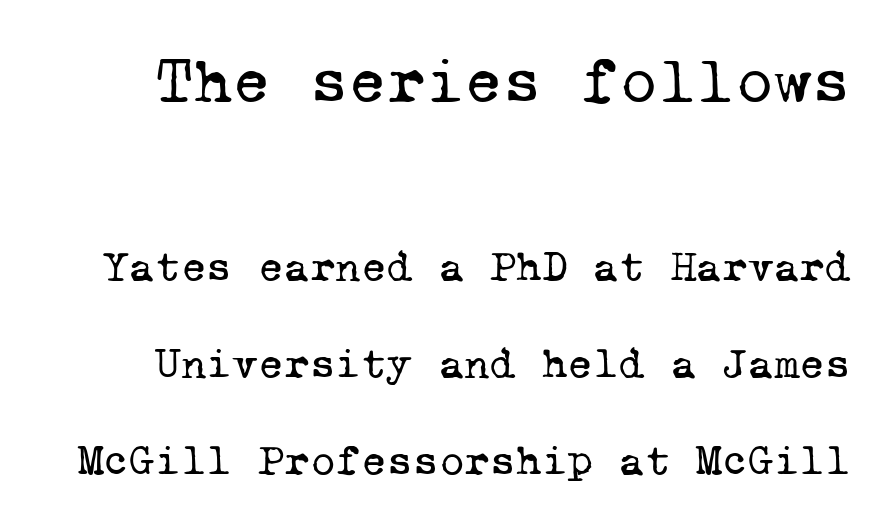
The image shows 66 px regular-weight serif type, monospaced; set loose line spacing (2.21x), normal letter spacing, not underlined; the first (top) block is 1.5x larger; low stroke contrast and a medium x-height.
